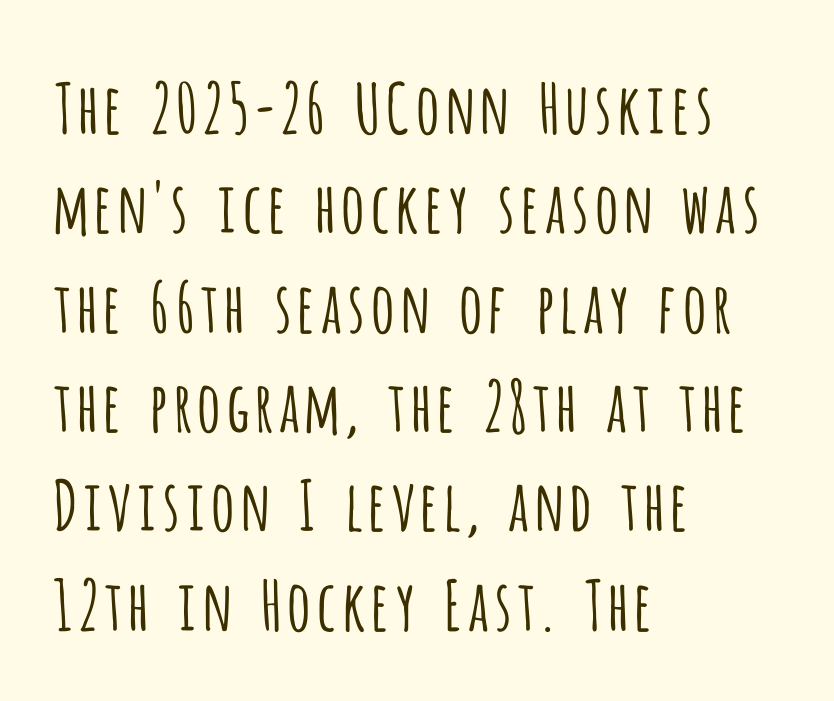
You can tell from the bare stems that sans-serif type was used. The rendering uses a moderate line-height, typical for paragraphs. The passage shown is not bold in any degree. The axis of the letterforms is exactly vertical.
